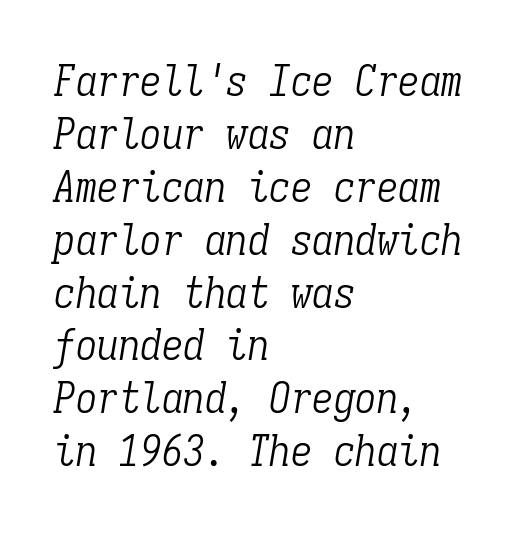
The image shows 43 px light, condensed serif type, italic (leaning right), monospaced; set left-aligned, line spacing 1.23x, normal letter spacing, not underlined; low stroke contrast and a medium x-height.
